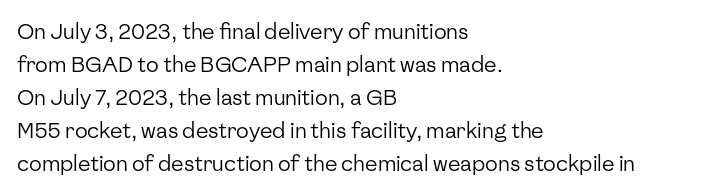
Q: Is the text bold? A: No.
Q: Is the text italic (slanted)? A: No, it is upright.
Q: Is the text underlined? A: No.
Q: How is the paragraph aligned? A: Left-aligned.
Q: Is the spacing between letters normal or unusually wide? A: Normal.
Q: Is the spacing between lines tight, normal or loose? A: Normal.
